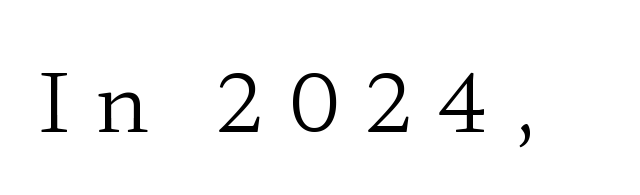
Ordinary non-slanted type is in use. The passage shown is typed in a proportional face where columns would drift. Stems here are at most as thick as an everyday book face. Descenders hang freely into open space. Regarding serifs, this sample has them. Short note: letters widely spaced.
